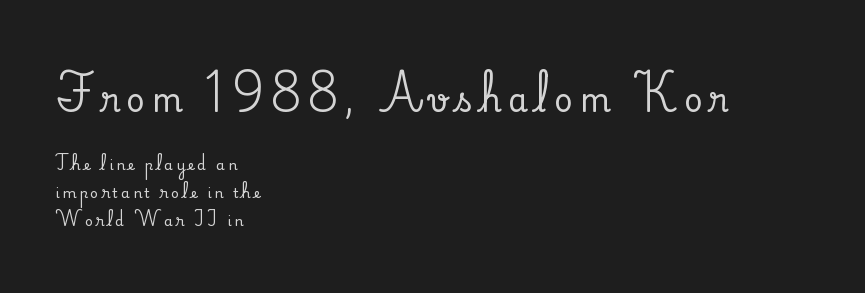
Words float on clear page, feet unadorned. All the whitespace from short lines collects on the right. Ascenders rise straight up at ninety degrees. The passage shown has open, widely tracked lettering throughout. Each letter keeps its own natural width here, so spacing adapts to shape. Look at the glyph heights: the upper group is clearly the bigger setting.
